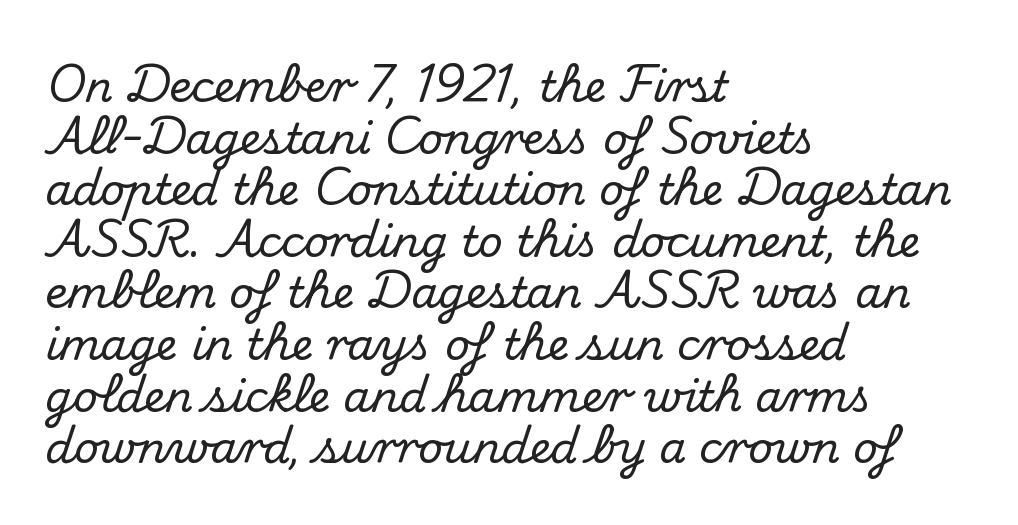
The rag falls on the right side of this text block. Observe the serifs anchoring each vertical stroke in this sample. A typesetter would call this proportional, since set widths differ per character. Nobody drew a line under any word here. The line texture is even and compact thanks to regular tracking.
